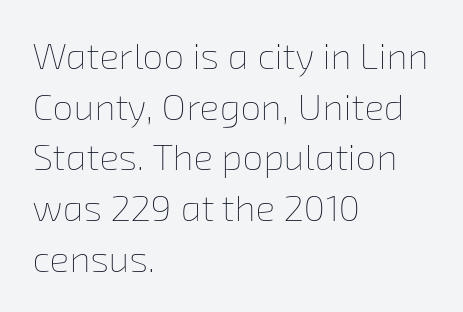
{"bold": "no", "weight": "thin", "width": "normal", "stroke_contrast": "low", "x_height": "medium", "monospaced": "no", "underline": "no", "align": "left", "line_spacing": "normal", "line_spacing_ratio": 1.37, "letter_spacing": "normal", "letter_spacing_em": 0.0, "glyph_px": 37}
